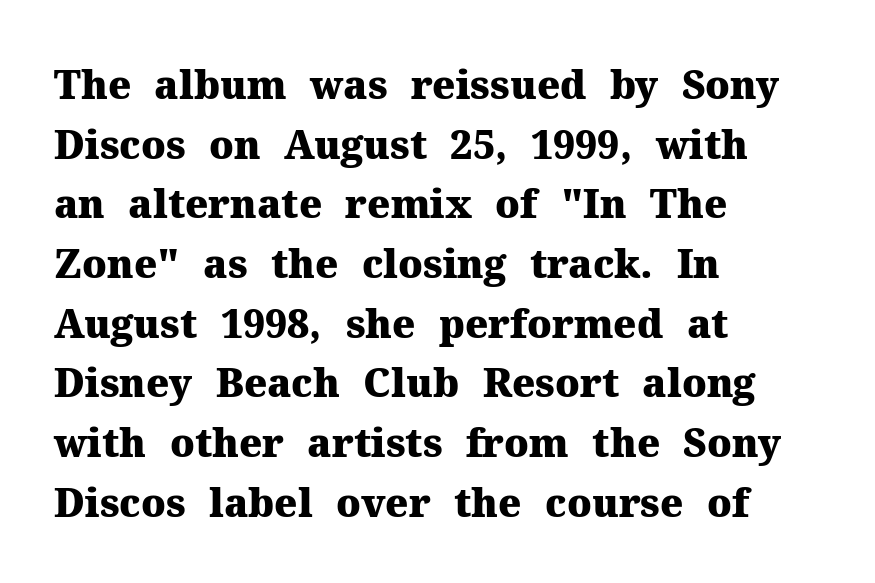
Students, observe: this is what conventionally led text looks like. Which margin do the lines hug? The left one — the right edge is uneven. The lettering holds an erect, upright posture throughout. Stroke terminals: seriffed.
